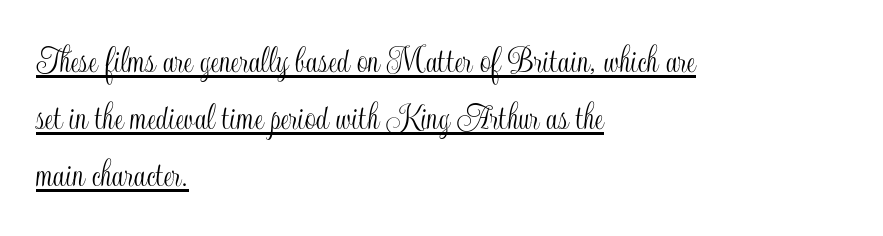
The image shows 39 px condensed type; set left-aligned, normal line spacing (1.46x), normal letter spacing, underlined; a small x-height.
